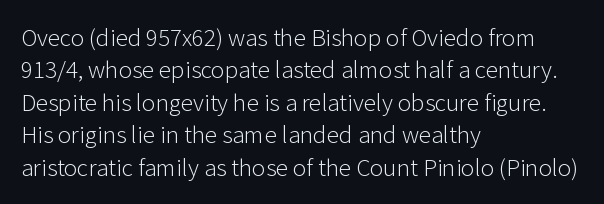
Q: Is the text bold? A: No.
Q: Is the text italic (slanted)? A: No, it is upright.
Q: Is the text underlined? A: No.
Q: How is the paragraph aligned? A: Left-aligned.
Q: Is the spacing between letters normal or unusually wide? A: Normal.
Q: Is the spacing between lines tight, normal or loose? A: Normal.
